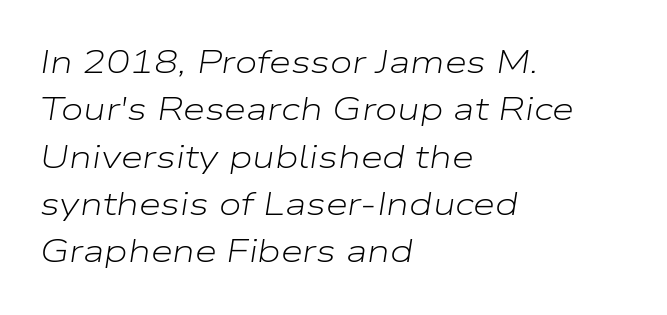
Q: Is the text bold? A: No.
Q: Is the text italic (slanted)? A: Yes, it leans right by about 9 degrees.
Q: Is the text underlined? A: No.
Q: How is the paragraph aligned? A: Left-aligned.
Q: Is the spacing between letters normal or unusually wide? A: Normal.
Q: Is the spacing between lines tight, normal or loose? A: Normal.
Q: Width (condensed, normal, or wide)? A: Wide.
Q: Stroke contrast? A: Low.
Q: x-height? A: Medium.
Q: Monospaced? A: No.
